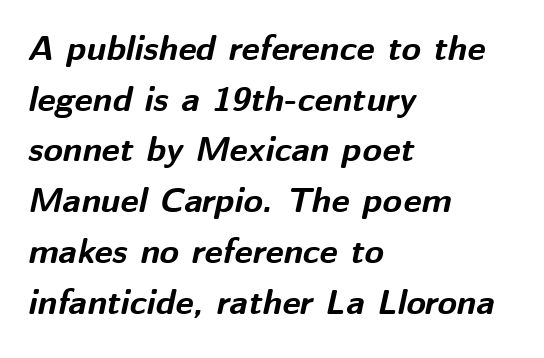
The image shows 35 px bold type, italic (leaning right); set left-aligned, normal line spacing (1.45x), normal letter spacing, not underlined; medium stroke contrast and a medium x-height.
